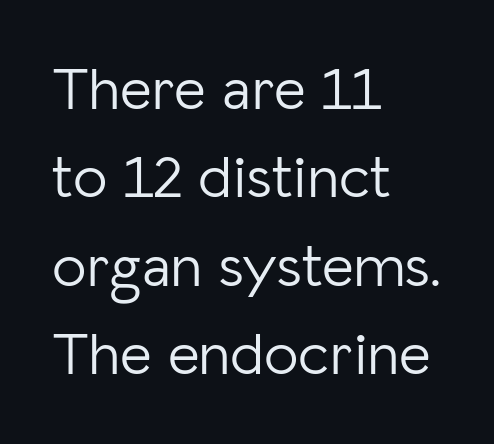
{"serif": "no", "italic": "no", "bold": "no", "weight": "light", "width": "normal", "stroke_contrast": "low", "x_height": "medium", "monospaced": "no", "underline": "no", "align": "left", "line_spacing": "normal", "line_spacing_ratio": 1.45, "letter_spacing": "normal", "letter_spacing_em": 0.0, "glyph_px": 61}
